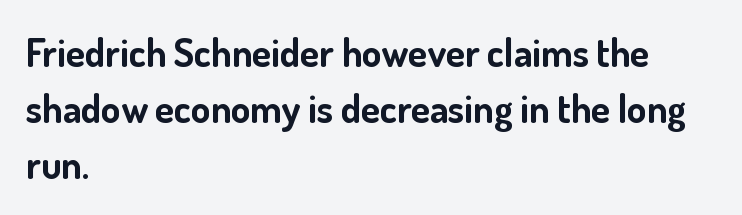
Here the designer chose a conventional face with non-uniform glyph widths. Quick note: not italic, upright. I'd describe the lettering as bold — thick and assertive. Characters follow at the spacing the type designer built in.
